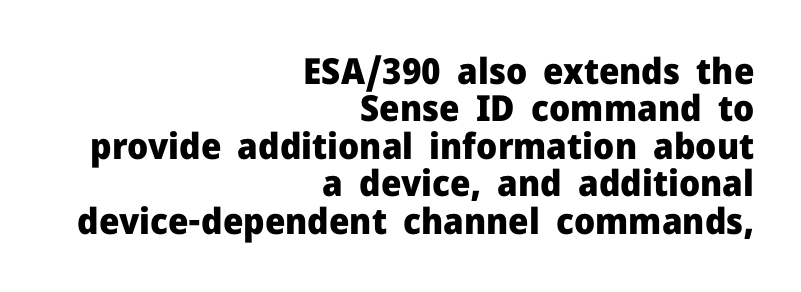
Q: Is the text bold? A: Yes.
Q: Is the text italic (slanted)? A: No, it is upright.
Q: Is the typeface a serif or a sans-serif typeface? A: Sans-serif.
Q: Is the text underlined? A: No.
Q: How is the paragraph aligned? A: Right-aligned.
Q: Is the spacing between letters normal or unusually wide? A: Normal.
Q: Is the spacing between lines tight, normal or loose? A: Tight.
Q: Width (condensed, normal, or wide)? A: Normal.
Q: Stroke contrast? A: Low.
Q: x-height? A: Medium.
Q: Monospaced? A: No.
